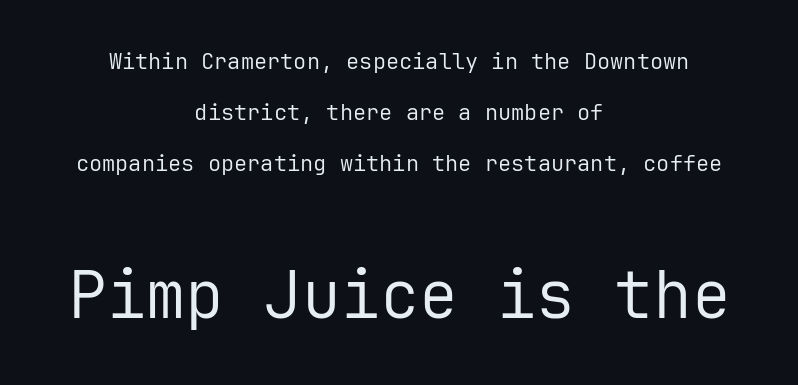
The rendering uses a large line-height, opening up the rows. Posture: upright roman. Here the glyphs are tracked normally, forming tight word shapes. Leftover space on each line is divided equally before and after the words.
